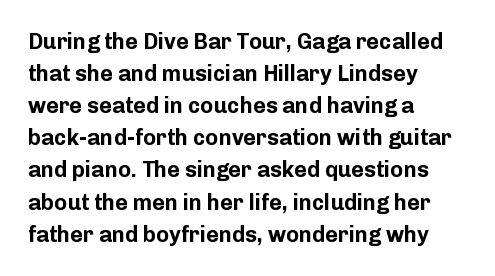
{"italic": "no", "bold": "yes", "underline": "no", "align": "left", "line_spacing": "normal", "line_spacing_ratio": 1.46, "letter_spacing": "normal", "letter_spacing_em": 0.0, "glyph_px": 22}
